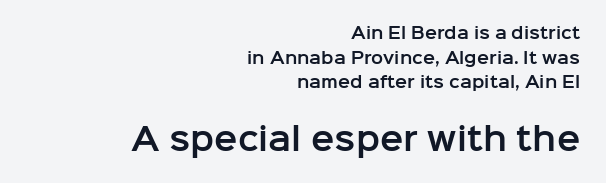
Q: Is the text italic (slanted)? A: No, it is upright.
Q: Is the typeface a serif or a sans-serif typeface? A: Sans-serif.
Q: Is the text underlined? A: No.
Q: How is the paragraph aligned? A: Right-aligned.
Q: Is the spacing between letters normal or unusually wide? A: Normal.
Q: Is the spacing between lines tight, normal or loose? A: Normal.
Q: Which block of text is set in a larger size, the first (top) or the second (bottom)? A: The second (bottom) one.
Q: Width (condensed, normal, or wide)? A: Normal.
Q: Stroke contrast? A: Low.
Q: x-height? A: Medium.
Q: Monospaced? A: No.
